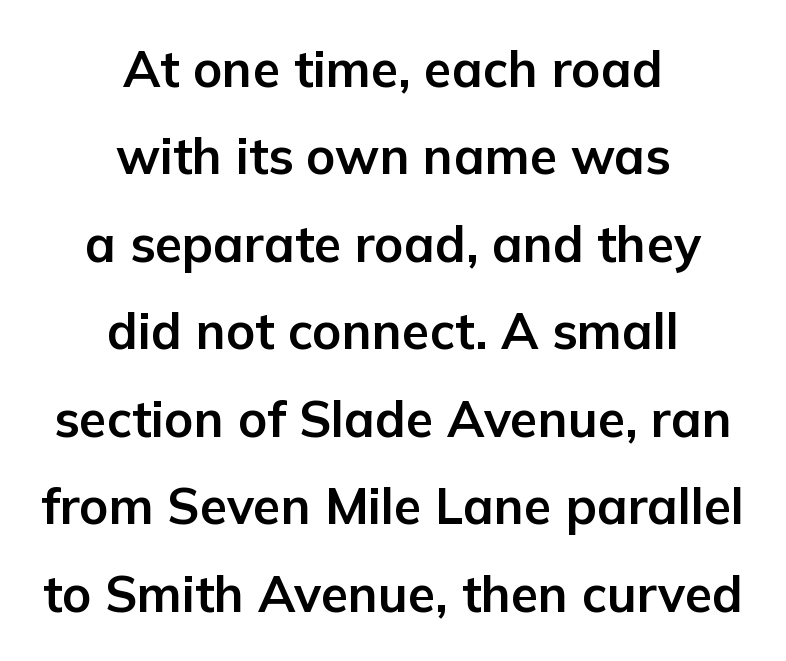
Q: Is the text bold? A: Yes.
Q: Is the text italic (slanted)? A: No, it is upright.
Q: Is the typeface a serif or a sans-serif typeface? A: Sans-serif.
Q: Is the text underlined? A: No.
Q: How is the paragraph aligned? A: Centered.
Q: Is the spacing between letters normal or unusually wide? A: Normal.
Q: Width (condensed, normal, or wide)? A: Normal.
Q: Stroke contrast? A: Low.
Q: x-height? A: Medium.
Q: Monospaced? A: No.
